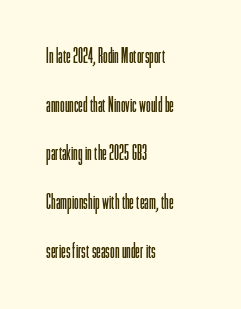
{"italic": "no", "bold": "no", "underline": "no", "align": "left", "line_spacing": "loose", "line_spacing_ratio": 2.32, "letter_spacing": "normal", "letter_spacing_em": 0.0, "glyph_px": 21}
